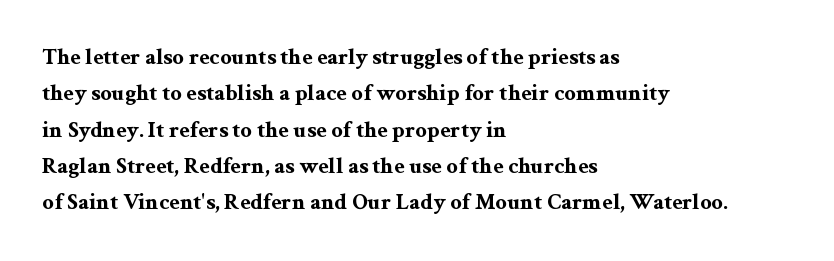
The image shows 23 px bold type, upright; set left-aligned, normal line spacing (1.58x), normal letter spacing, not underlined.
